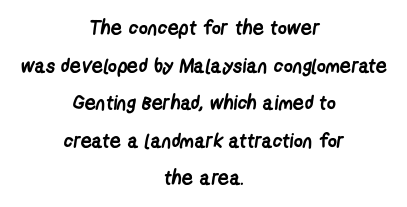
Q: Is the text bold? A: Yes.
Q: Is the text underlined? A: No.
Q: How is the paragraph aligned? A: Centered.
Q: Is the spacing between letters normal or unusually wide? A: Normal.
